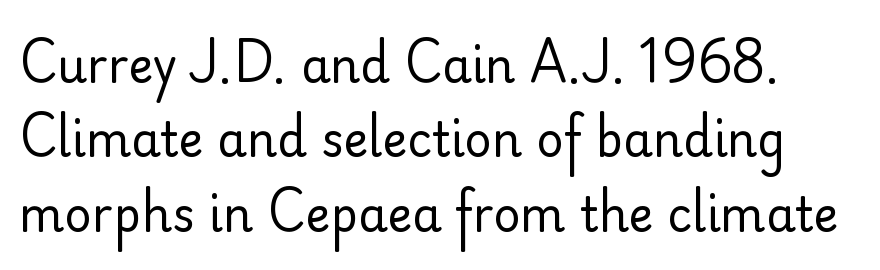
The image shows 47 px regular-weight sans-serif type, upright; set normal line spacing (1.58x), normal letter spacing, not underlined; low stroke contrast and a small x-height.
